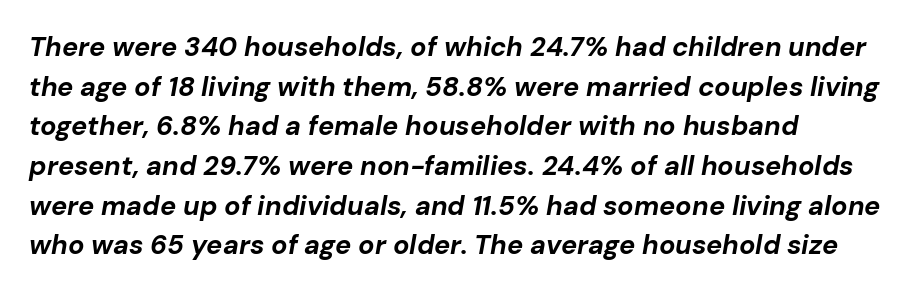
{"italic": "yes", "lean": "right", "slant_degrees": 10, "bold": "yes", "underline": "no", "line_spacing": "normal", "line_spacing_ratio": 1.47, "letter_spacing": "normal", "letter_spacing_em": 0.0, "glyph_px": 27}
